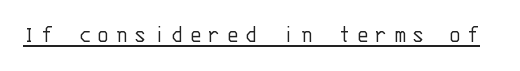
Q: Is the text bold? A: No.
Q: Is the text italic (slanted)? A: No, it is upright.
Q: Is the text underlined? A: Yes.
Q: Is the spacing between letters normal or unusually wide? A: Unusually wide.
